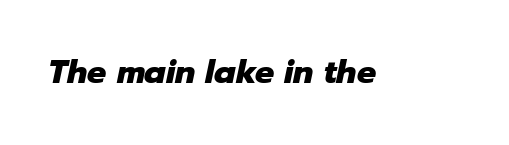
Does the weight exceed regular? Yes, all the way to bold. The space directly below the letters is spotless. Spacing verdict: proportional, widths tailored to each character. It's the slanting kind of type. Here the glyphs are tracked normally, forming tight word shapes.
